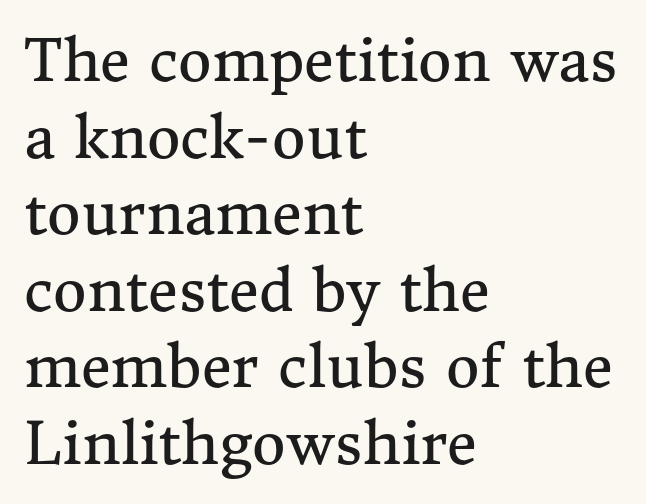
Q: Is the text bold? A: No.
Q: Is the text italic (slanted)? A: No, it is upright.
Q: Is the typeface a serif or a sans-serif typeface? A: Serif.
Q: Is the text underlined? A: No.
Q: How is the paragraph aligned? A: Left-aligned.
Q: Is the spacing between letters normal or unusually wide? A: Normal.
Q: Is the spacing between lines tight, normal or loose? A: Normal.
Q: Width (condensed, normal, or wide)? A: Normal.
Q: Stroke contrast? A: Medium.
Q: x-height? A: Medium.
Q: Monospaced? A: No.
